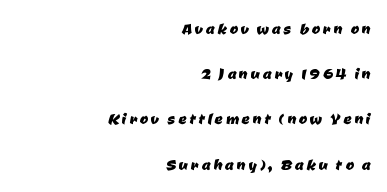
The image shows 20 px text type; set right-aligned, loose line spacing (2.26x), not underlined.
